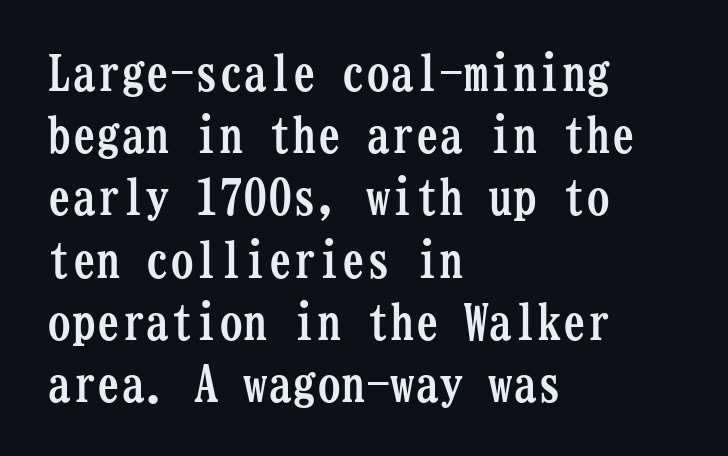
How would I describe the line gaps? Plain and ordinary. The baseline area is clear. Does the lettering tilt? It doesn't — this is upright. The face used here is rendered with its standard letterfit. A classic flush-left, rag-right setting is used for this passage. Strong, thick strokes mark this as bold type.
